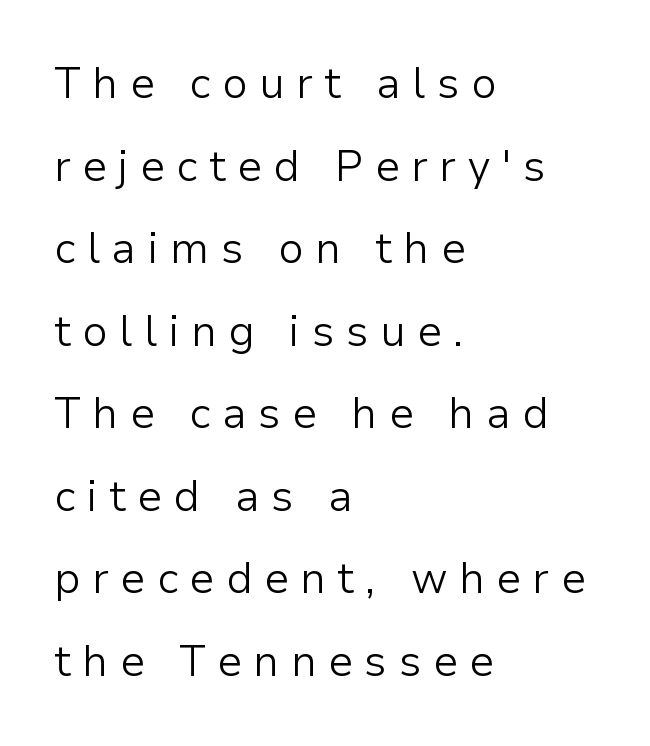
Think of a printed novel: that variable character pitch is what you see here. These lines stack with their left ends in a neat column. Students, observe: this is what heavily led, spacious text looks like. The letters stand straight up with perfectly vertical stems.
